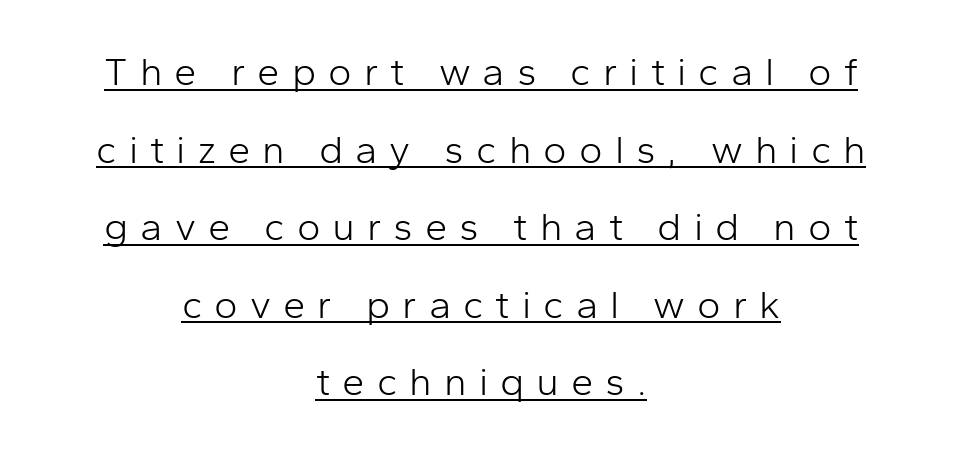
Q: Is the text bold? A: No.
Q: Is the text italic (slanted)? A: No, it is upright.
Q: Is the typeface a serif or a sans-serif typeface? A: Sans-serif.
Q: Is the text underlined? A: Yes.
Q: How is the paragraph aligned? A: Centered.
Q: Is the spacing between letters normal or unusually wide? A: Unusually wide.
Q: Is the spacing between lines tight, normal or loose? A: Loose.
Q: Width (condensed, normal, or wide)? A: Normal.
Q: Stroke contrast? A: Low.
Q: x-height? A: Medium.
Q: Monospaced? A: No.
